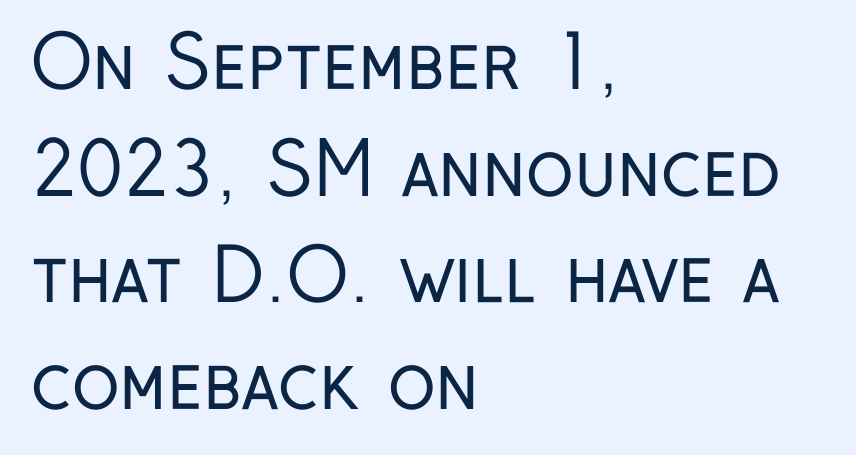
Q: Is the text bold? A: No.
Q: Is the text italic (slanted)? A: No, it is upright.
Q: Is the typeface a serif or a sans-serif typeface? A: Sans-serif.
Q: Is the text underlined? A: No.
Q: How is the paragraph aligned? A: Left-aligned.
Q: Is the spacing between letters normal or unusually wide? A: Normal.
Q: Is the spacing between lines tight, normal or loose? A: Normal.
Q: Width (condensed, normal, or wide)? A: Condensed.
Q: Stroke contrast? A: Low.
Q: x-height? A: Medium.
Q: Monospaced? A: No.
